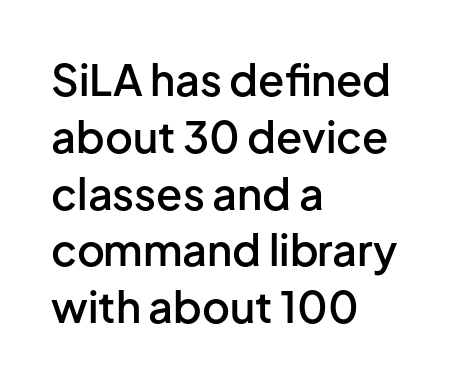
{"serif": "no", "italic": "no", "bold": "semi", "weight": "semibold", "width": "normal", "stroke_contrast": "low", "x_height": "medium", "monospaced": "no", "underline": "no", "align": "left", "line_spacing": "normal", "line_spacing_ratio": 1.32, "letter_spacing": "normal", "letter_spacing_em": 0.0, "glyph_px": 43}
